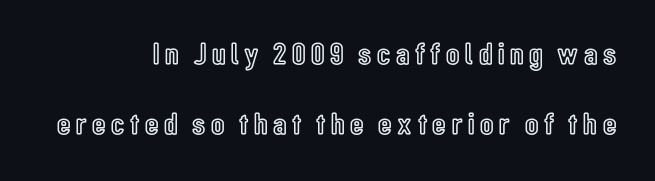
Q: Is the text italic (slanted)? A: No, it is upright.
Q: Is the text underlined? A: No.
Q: How is the paragraph aligned? A: Right-aligned.
Q: Is the spacing between lines tight, normal or loose? A: Loose.
Q: Width (condensed, normal, or wide)? A: Condensed.
Q: x-height? A: Medium.
Q: Monospaced? A: No.
